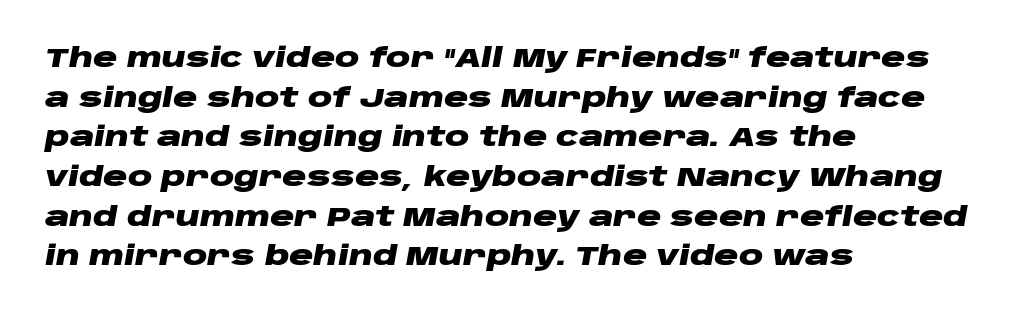
{"italic": "yes", "lean": "right", "slant_degrees": 10, "bold": "yes", "underline": "no", "align": "left", "line_spacing": "normal", "line_spacing_ratio": 1.47, "letter_spacing": "normal", "letter_spacing_em": 0.0, "glyph_px": 27}
